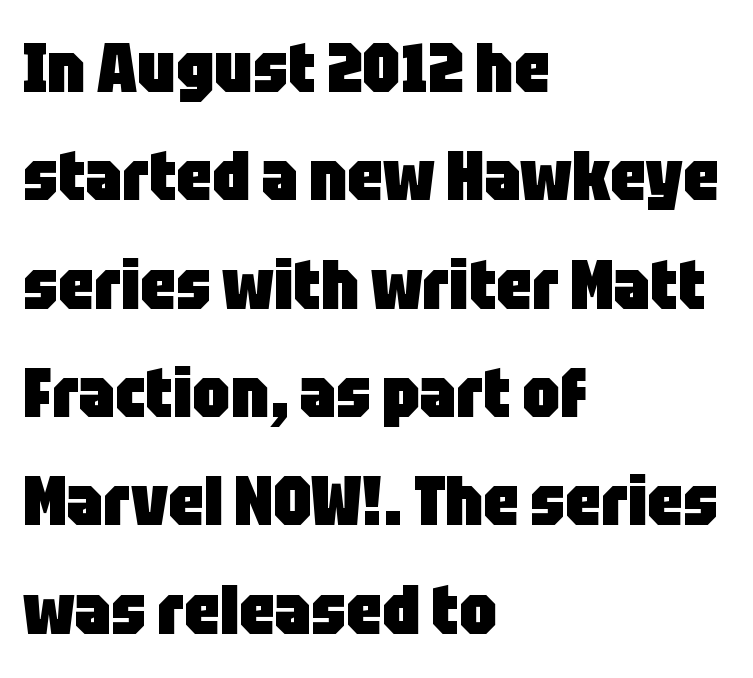
{"serif": "no", "italic": "no", "bold": "yes", "weight": "heavy", "width": "condensed", "stroke_contrast": "low", "x_height": "large", "monospaced": "no", "underline": "no", "align": "left", "line_spacing": "normal", "line_spacing_ratio": 1.57, "letter_spacing": "normal", "letter_spacing_em": 0.0, "glyph_px": 69}
